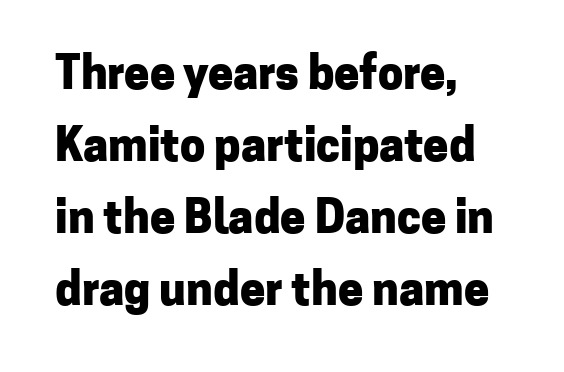
Q: Is the text bold? A: Yes.
Q: Is the text italic (slanted)? A: No, it is upright.
Q: Is the typeface a serif or a sans-serif typeface? A: Sans-serif.
Q: Is the text underlined? A: No.
Q: How is the paragraph aligned? A: Left-aligned.
Q: Is the spacing between letters normal or unusually wide? A: Normal.
Q: Is the spacing between lines tight, normal or loose? A: Normal.
Q: Width (condensed, normal, or wide)? A: Normal.
Q: Stroke contrast? A: Low.
Q: x-height? A: Medium.
Q: Monospaced? A: No.
